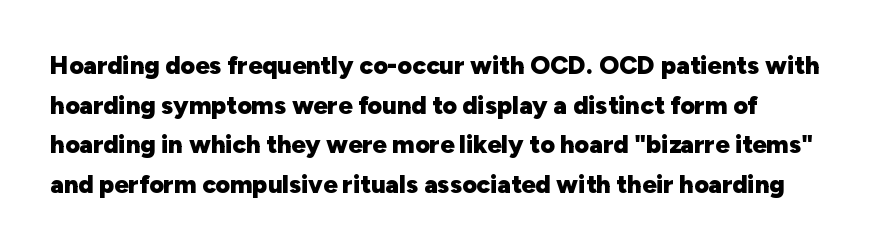
Q: Is the text bold? A: Yes.
Q: Is the text italic (slanted)? A: No, it is upright.
Q: Is the text underlined? A: No.
Q: Is the spacing between letters normal or unusually wide? A: Normal.
Q: Is the spacing between lines tight, normal or loose? A: Normal.
